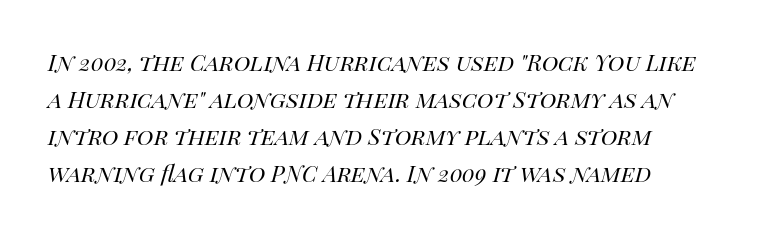
The specimen reads as italic at a glance. Ink coverage per letter is moderate at most. These lines are rendered in a variable-pitch font. Underlining? Definitely not there. Here the glyphs are tracked normally, forming tight word shapes.
